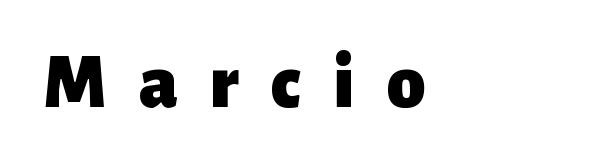
{"serif": "no", "italic": "no", "bold": "yes", "weight": "heavy", "width": "normal", "stroke_contrast": "low", "x_height": "medium", "monospaced": "no", "underline": "no", "align": "left", "letter_spacing": "wide", "letter_spacing_em": 0.41, "glyph_px": 78}
